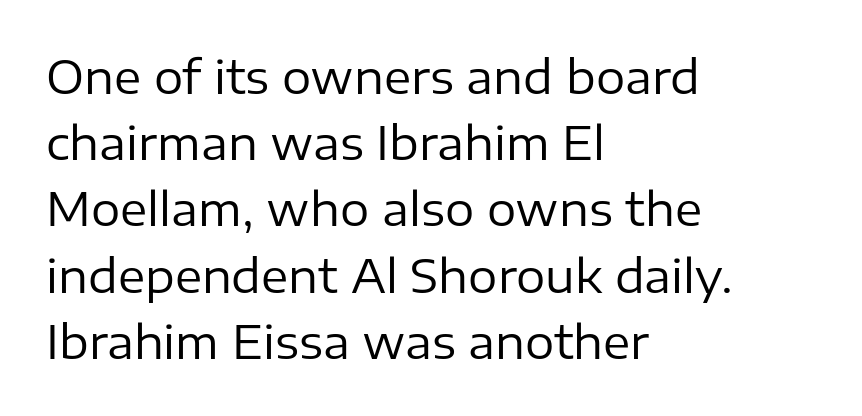
Here the designer chose a conventional face with non-uniform glyph widths. If you drew a ruler down the left edge, every line would touch it. Weight: not bold — regular or lighter. The passage shown stacks its lines at a standard gap.
